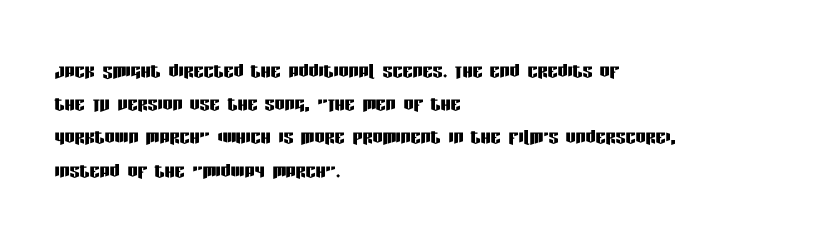
{"italic": "no", "underline": "no", "align": "left", "line_spacing": "normal", "line_spacing_ratio": 1.33, "letter_spacing": "normal", "letter_spacing_em": 0.0, "glyph_px": 25}
